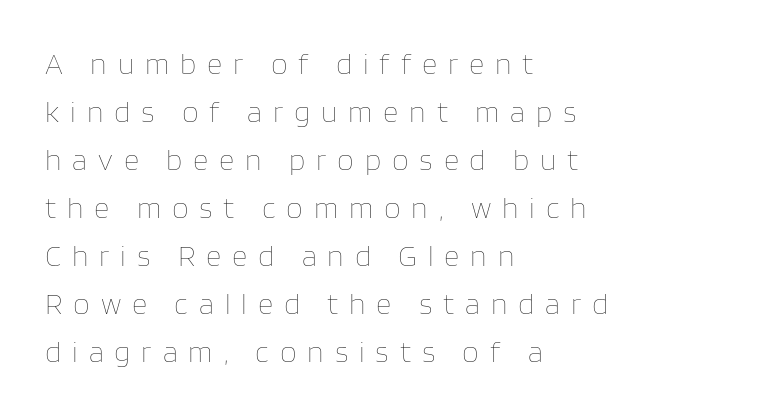
The lettering holds an erect, upright posture throughout. Is the stroke heavy? The answer is a plain regular-or-lighter. Substantial extra tracking has been applied to these lines. You could not count columns in this text — the font is proportionally spaced. The rendering anchors every line to the left-hand side.
